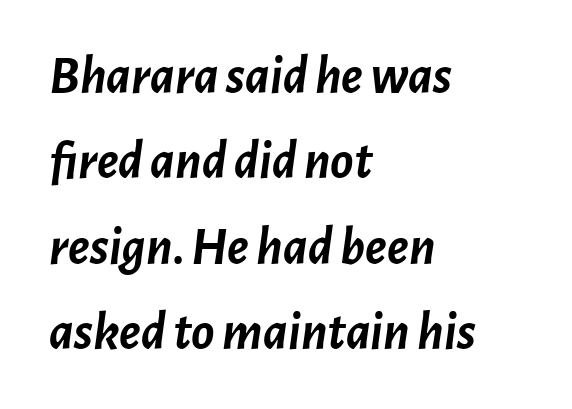
The image shows 54 px semibold type, italic (leaning right); set left-aligned, normal line spacing (1.58x), normal letter spacing, not underlined; low stroke contrast and a medium x-height.
